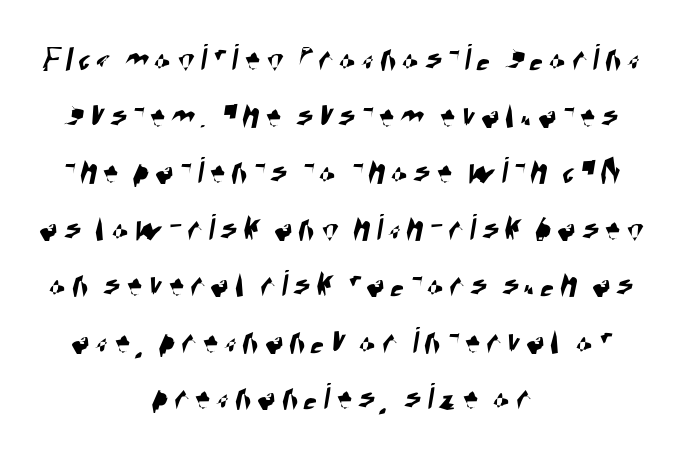
{"serif": "no", "width": "condensed", "stroke_contrast": "high", "x_height": "large", "monospaced": "no", "underline": "no", "align": "center", "line_spacing": "normal", "line_spacing_ratio": 1.45, "glyph_px": 39}
